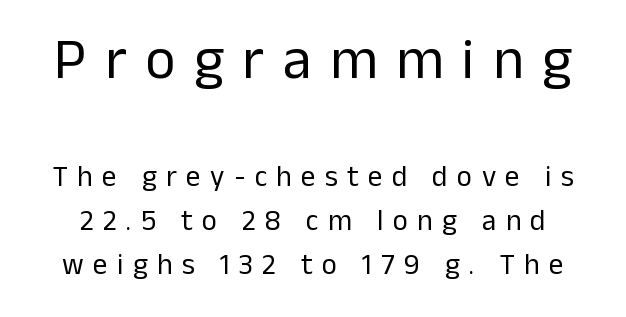
Q: Is the text bold? A: No.
Q: Is the text italic (slanted)? A: No, it is upright.
Q: Is the typeface a serif or a sans-serif typeface? A: Sans-serif.
Q: Is the text underlined? A: No.
Q: Is the spacing between letters normal or unusually wide? A: Unusually wide.
Q: Is the spacing between lines tight, normal or loose? A: Normal.
Q: Which block of text is set in a larger size, the first (top) or the second (bottom)? A: The first (top) one.
Q: Width (condensed, normal, or wide)? A: Normal.
Q: Stroke contrast? A: Low.
Q: x-height? A: Medium.
Q: Monospaced? A: No.
